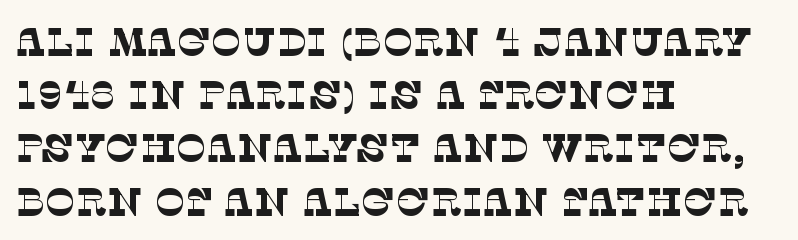
Q: Is the text bold? A: No.
Q: Is the typeface a serif or a sans-serif typeface? A: Serif.
Q: Is the text underlined? A: No.
Q: How is the paragraph aligned? A: Left-aligned.
Q: Is the spacing between letters normal or unusually wide? A: Normal.
Q: Is the spacing between lines tight, normal or loose? A: Normal.
Q: Width (condensed, normal, or wide)? A: Normal.
Q: Stroke contrast? A: Low.
Q: x-height? A: Large.
Q: Monospaced? A: No.
